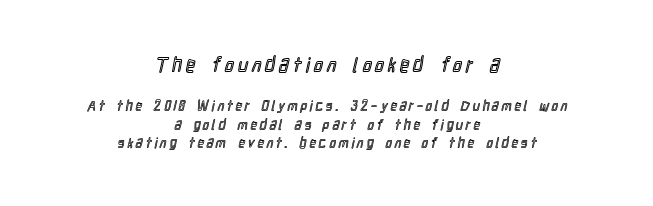
{"underline": "no", "align": "center", "line_spacing": "normal", "line_spacing_ratio": 1.34, "letter_spacing": "wide", "letter_spacing_em": 0.21, "larger_block": "first", "size_ratio": 1.43, "glyph_px": 20}
